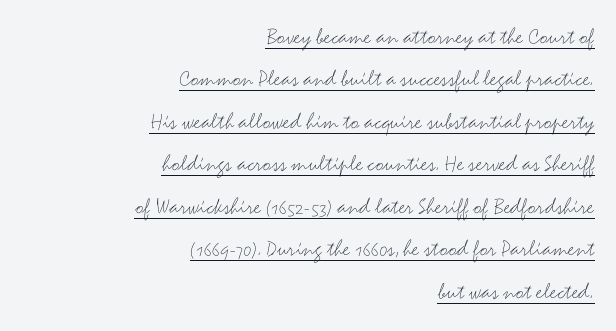
{"bold": "no", "underline": "yes", "align": "right", "line_spacing_ratio": 1.77, "letter_spacing": "normal", "letter_spacing_em": 0.0, "glyph_px": 24}
